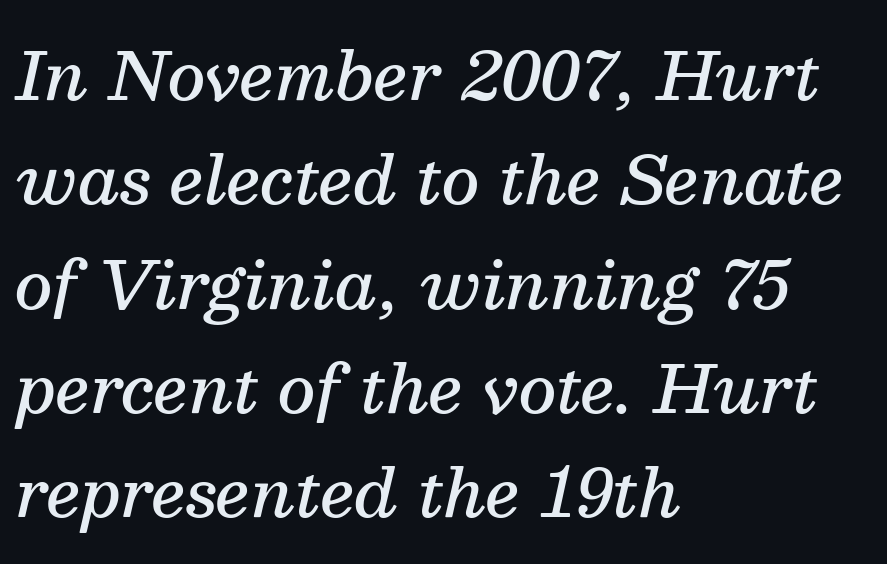
The image shows 66 px semibold serif type, italic (leaning right); set left-aligned, normal line spacing (1.58x), normal letter spacing, not underlined; medium stroke contrast and a medium x-height.
